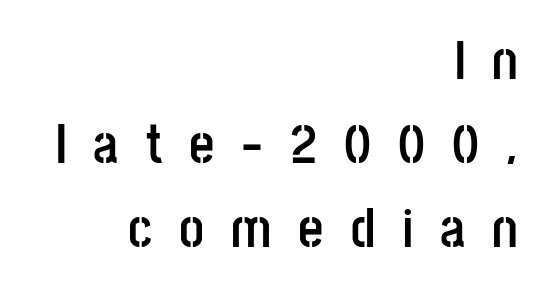
Weight: bold. In terms of letterspacing, this is a distinctly airy, spread setting. Is this a fixed-width face? No — the glyphs have proportional, varying widths. Baseline-to-baseline distance is the conventional proportion of letter height. The passage is arranged like a letterhead date or caption credit — flush right.
